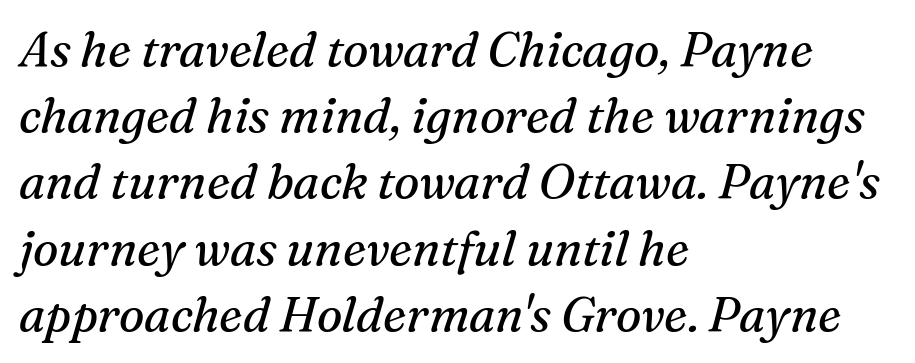
Visually the block forms a straight wall on the left and a jagged coastline on the right. Do the characters align in a grid? No, the font is proportional. The font sits on the lighter half of the weight spectrum, regular included. Yep, those are serifs on the letters. Observe the lean: these are italic letterforms. Descenders hang freely into open space.
